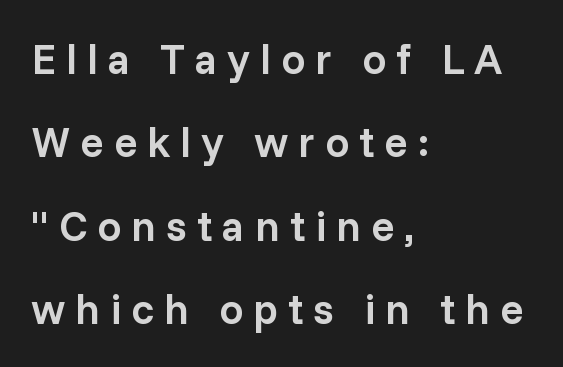
Caption: expanded tracking, letters set apart. The font's upright variant was chosen for this text. These lines stack with their left ends in a neat column. Bare-footed words on every line.
